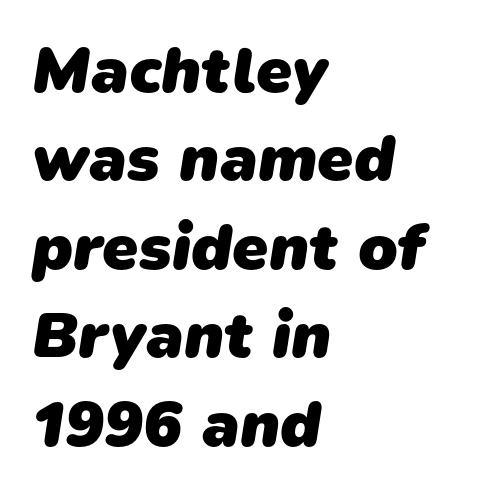
The image shows 65 px heavy sans-serif type; set left-aligned, normal line spacing (1.36x), normal letter spacing, not underlined; low stroke contrast and a medium x-height.
